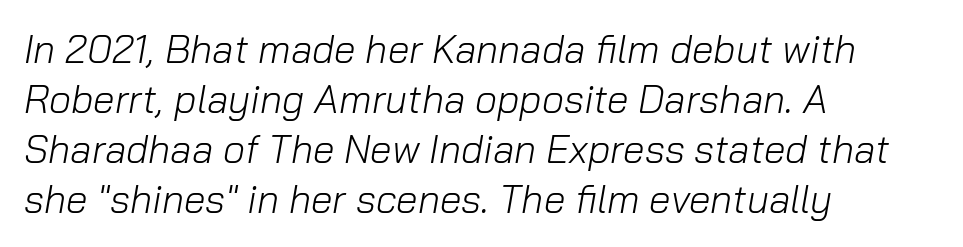
{"italic": "yes", "lean": "right", "slant_degrees": 10, "bold": "no", "weight": "light", "width": "normal", "stroke_contrast": "low", "x_height": "medium", "monospaced": "no", "underline": "no", "align": "left", "line_spacing": "normal", "line_spacing_ratio": 1.28, "letter_spacing": "normal", "letter_spacing_em": 0.0, "glyph_px": 39}
